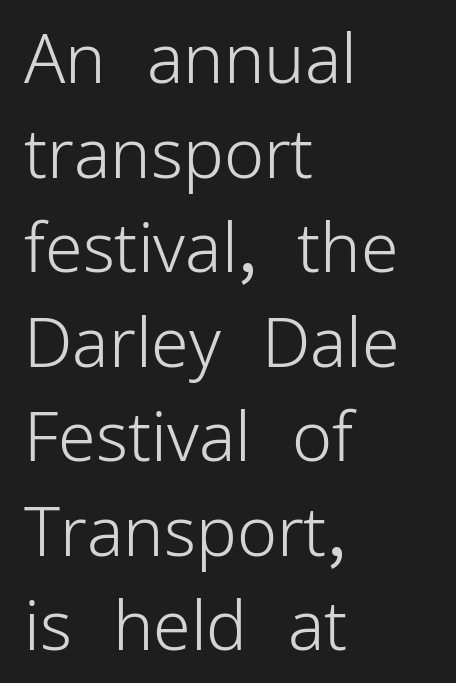
The image shows 68 px light sans-serif type, upright; set left-aligned, normal line spacing (1.39x), normal letter spacing, not underlined; low stroke contrast and a medium x-height.
